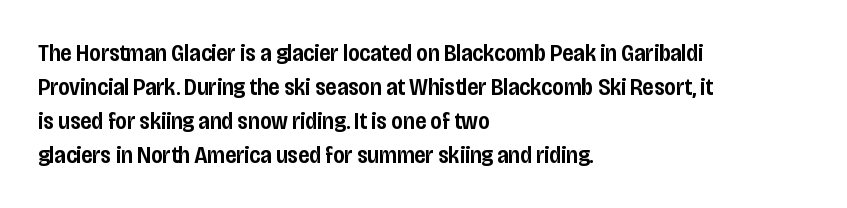
The image shows 24 px text type, upright; set left-aligned, normal line spacing (1.41x), normal letter spacing, not underlined.
